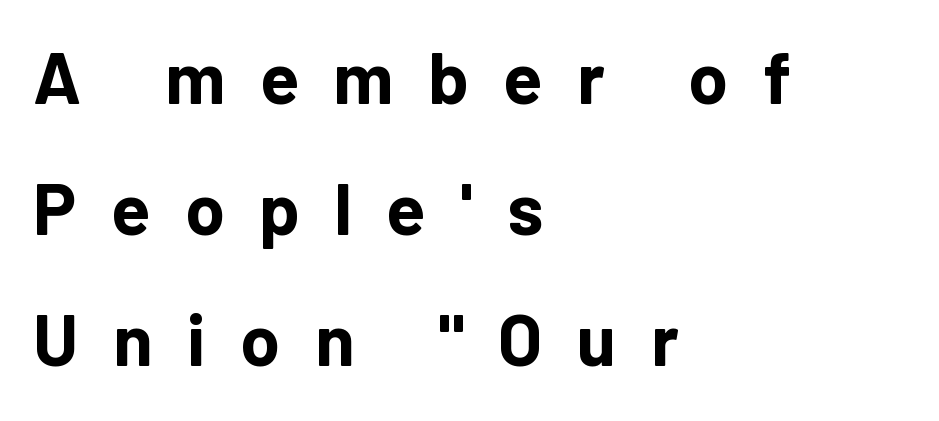
The horizontal fit of the characters is loose and conspicuously gappy. The characters display no serif detailing; their extremities are plain. Character widths vary here, with narrow letters taking less room than wide ones. The characters look thick and weighty, a clear bold. Is the block centered? No — it sits flush against the left margin. Descender tails drop into unmarked territory.
